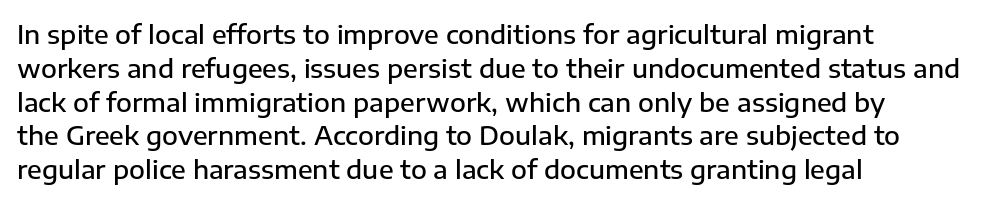
{"italic": "no", "bold": "semi", "underline": "no", "align": "left", "line_spacing": "normal", "line_spacing_ratio": 1.3, "letter_spacing": "normal", "letter_spacing_em": 0.0, "glyph_px": 26}
